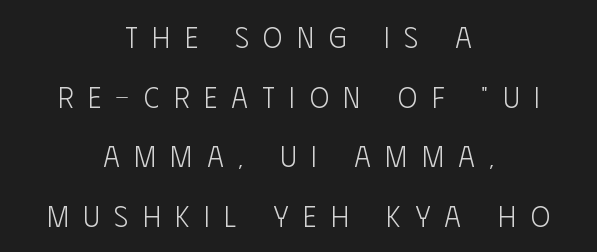
The image shows 29 px light, condensed sans-serif type, upright; set centered, loose line spacing (2.06x), unusually wide letter spacing (+0.5 em), not underlined; low stroke contrast and a large x-height.
